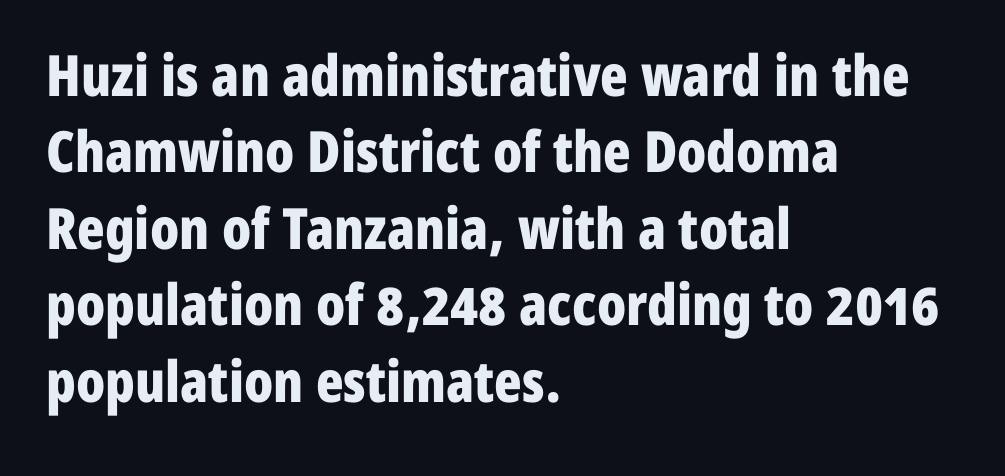
The image shows 57 px bold, condensed sans-serif type, upright; set left-aligned, normal line spacing (1.34x), normal letter spacing, not underlined; low stroke contrast and a medium x-height.
